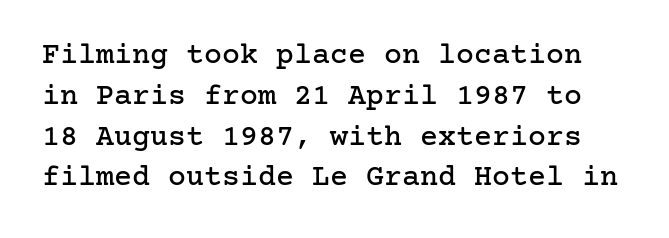
The image shows 30 px serif type, upright; set normal line spacing (1.36x), normal letter spacing, not underlined; low stroke contrast and a medium x-height.
